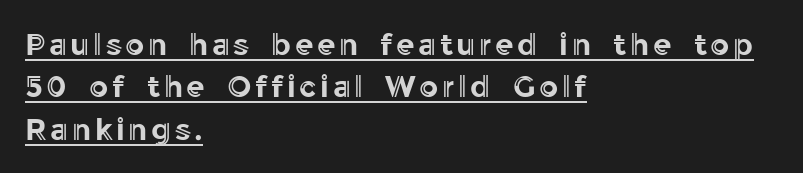
Q: Is the text italic (slanted)? A: No, it is upright.
Q: Is the text underlined? A: Yes.
Q: How is the paragraph aligned? A: Left-aligned.
Q: Is the spacing between lines tight, normal or loose? A: Normal.
Q: Width (condensed, normal, or wide)? A: Normal.
Q: x-height? A: Medium.
Q: Monospaced? A: No.
